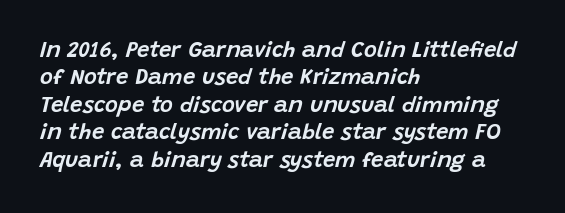
The image shows 22 px text type, italic (leaning right); set left-aligned, normal line spacing (1.25x), normal letter spacing, not underlined.
